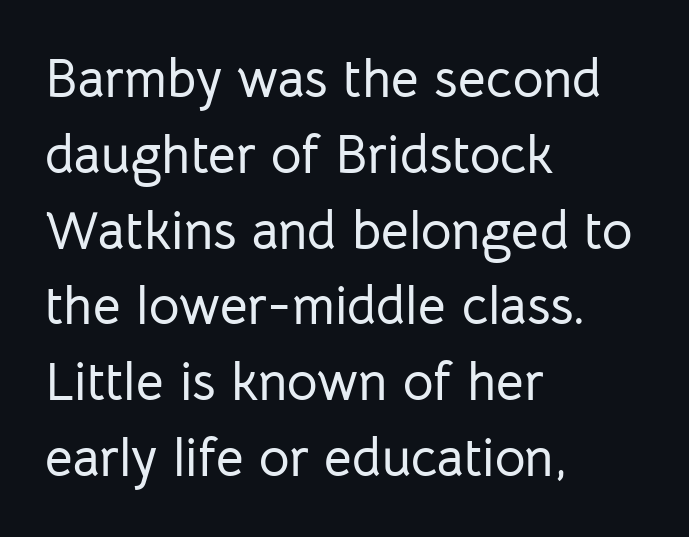
The image shows 53 px sans-serif type, upright; set left-aligned, normal line spacing (1.43x), normal letter spacing, not underlined; low stroke contrast and a medium x-height.
